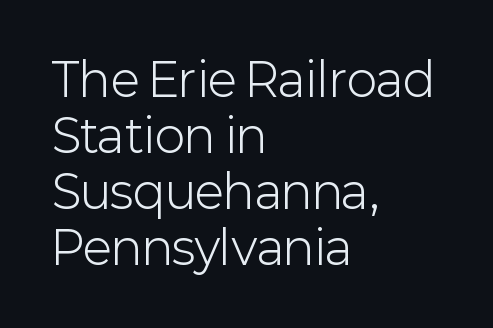
{"serif": "no", "italic": "no", "bold": "no", "weight": "light", "width": "normal", "stroke_contrast": "low", "x_height": "medium", "monospaced": "no", "underline": "no", "align": "left", "line_spacing_ratio": 1.22, "letter_spacing": "normal", "letter_spacing_em": 0.0, "glyph_px": 46}
